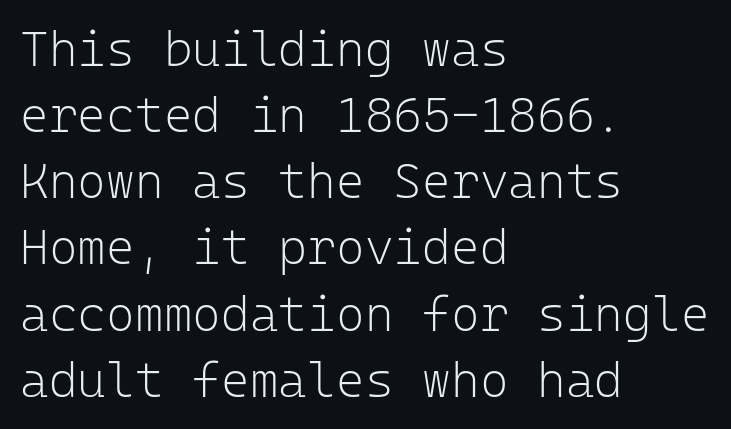
The image shows 49 px light sans-serif type, upright, monospaced; set left-aligned, normal line spacing (1.35x), normal letter spacing, not underlined; low stroke contrast and a medium x-height.
